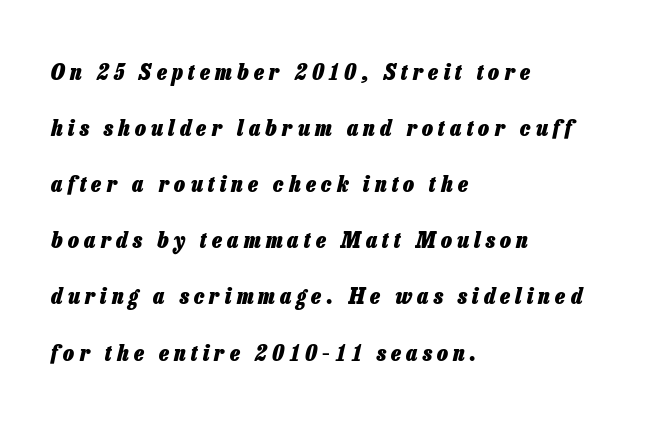
Q: Is the text bold? A: Yes.
Q: Is the text italic (slanted)? A: Yes, it leans right by about 13 degrees.
Q: Is the text underlined? A: No.
Q: How is the paragraph aligned? A: Left-aligned.
Q: Is the spacing between letters normal or unusually wide? A: Unusually wide.
Q: Is the spacing between lines tight, normal or loose? A: Loose.
